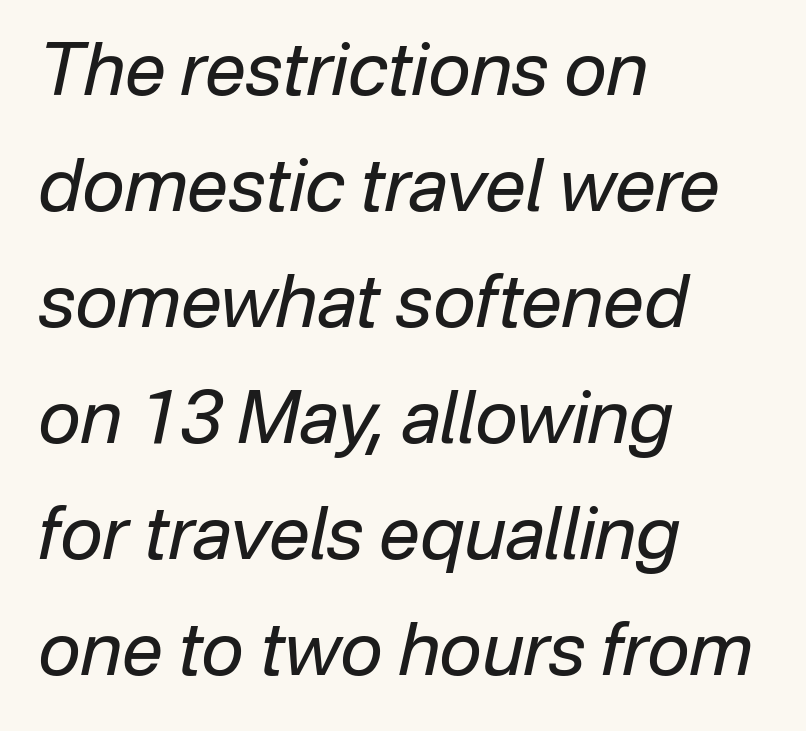
Q: Is the text bold? A: No.
Q: Is the text italic (slanted)? A: Yes, it leans right by about 12 degrees.
Q: Is the text underlined? A: No.
Q: How is the paragraph aligned? A: Left-aligned.
Q: Is the spacing between letters normal or unusually wide? A: Normal.
Q: Is the spacing between lines tight, normal or loose? A: Normal.
Q: Width (condensed, normal, or wide)? A: Normal.
Q: Stroke contrast? A: Low.
Q: x-height? A: Medium.
Q: Monospaced? A: No.
